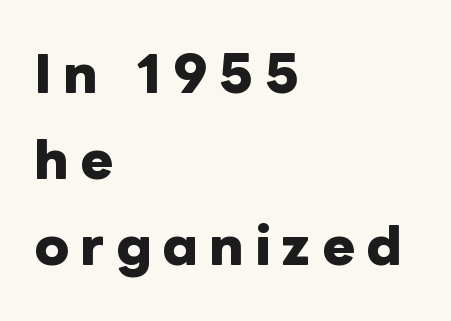
You could only call the tracking loose — the letters float apart. Every row of glyphs begins at an identical x-position on the left. Only glyphs here, with clear space below each row. The face used here is proportionally spaced, like ordinary book or web type. Posture: straight, roman, zero tilt. Is the type bold? Yes — the strokes are clearly thick and heavy.
